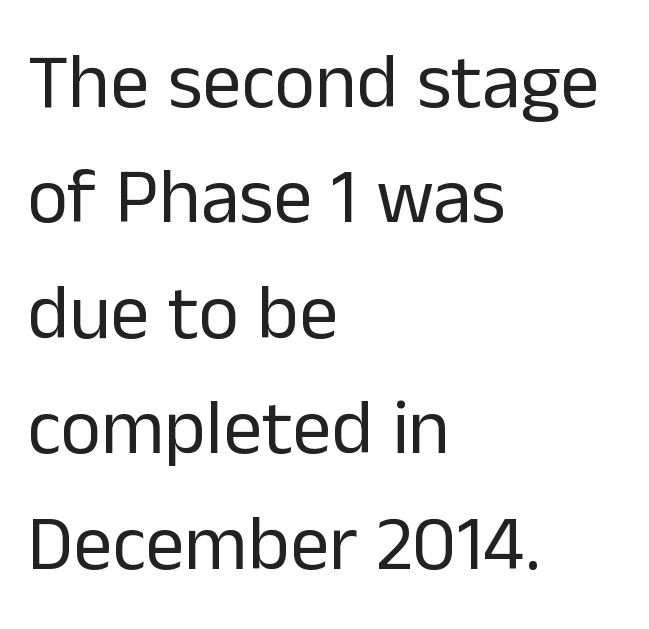
The image shows 78 px regular-weight sans-serif type, upright; set left-aligned, normal line spacing (1.48x), normal letter spacing, not underlined; low stroke contrast and a medium x-height.
